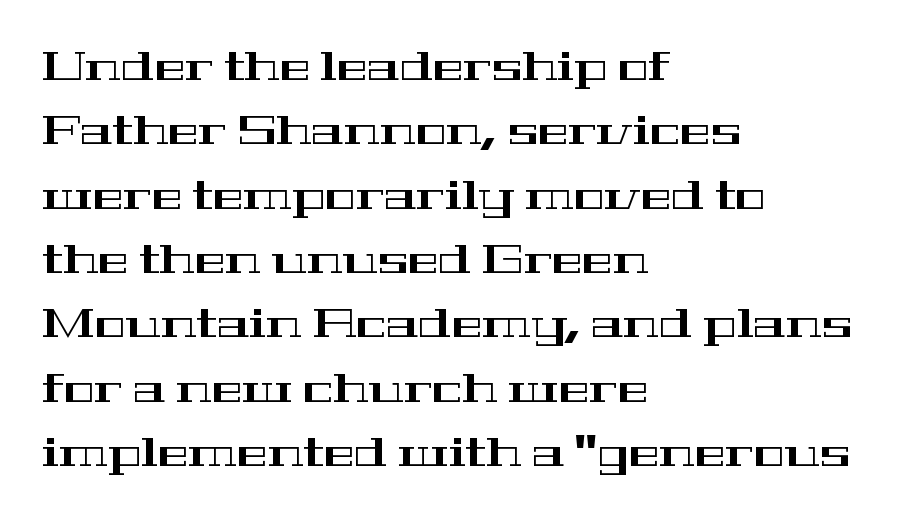
The image shows 41 px wide serif type, upright; set left-aligned, normal line spacing (1.57x), normal letter spacing, not underlined; high stroke contrast and a medium x-height.
